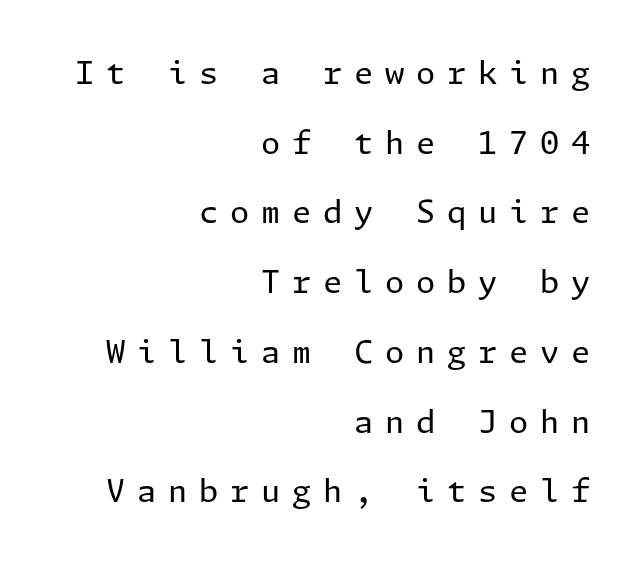
The image shows 31 px regular-weight sans-serif type, upright; set right-aligned, loose line spacing (2.25x), unusually wide letter spacing (+0.38 em), not underlined; low stroke contrast and a medium x-height.
